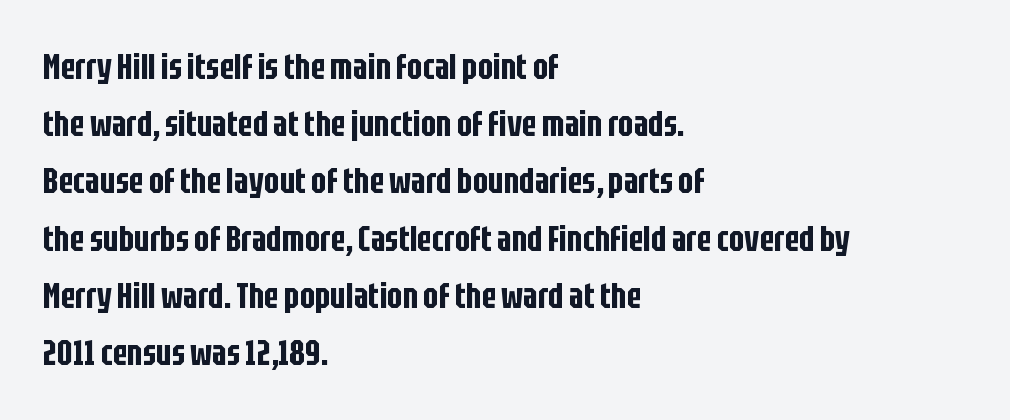
The image shows 36 px condensed sans-serif type, upright; set left-aligned, normal line spacing (1.59x), normal letter spacing, not underlined; low stroke contrast and a large x-height.
